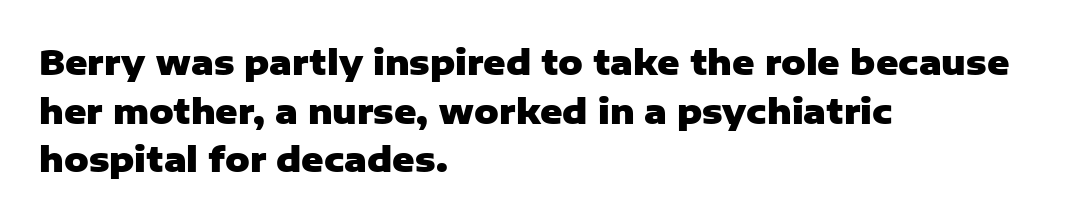
Q: Is the text bold? A: Yes.
Q: Is the text italic (slanted)? A: No, it is upright.
Q: Is the typeface a serif or a sans-serif typeface? A: Sans-serif.
Q: Is the text underlined? A: No.
Q: How is the paragraph aligned? A: Left-aligned.
Q: Is the spacing between letters normal or unusually wide? A: Normal.
Q: Is the spacing between lines tight, normal or loose? A: Normal.
Q: Width (condensed, normal, or wide)? A: Normal.
Q: Stroke contrast? A: Low.
Q: x-height? A: Medium.
Q: Monospaced? A: No.
